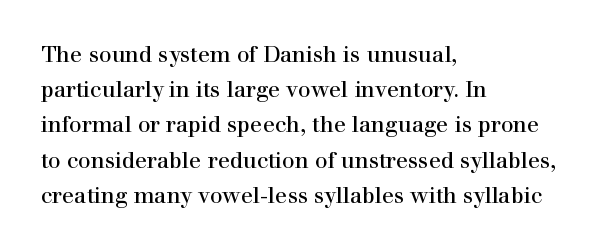
A quiet, ordinary-to-light weight characterises the typeface. Default kerning and tracking; the words read as compact shapes. These lines stack with their left ends in a neat column. The leading is moderate, giving the passage an even texture.
